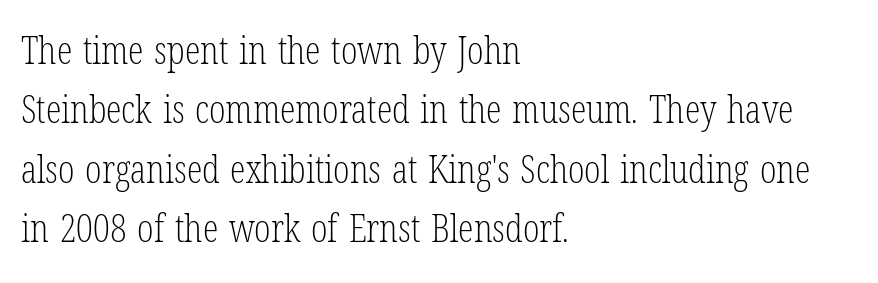
{"serif": "yes", "italic": "no", "bold": "no", "weight": "light", "width": "condensed", "stroke_contrast": "low", "x_height": "medium", "monospaced": "no", "underline": "no", "align": "left", "line_spacing": "normal", "line_spacing_ratio": 1.52, "letter_spacing": "normal", "letter_spacing_em": 0.0, "glyph_px": 39}
